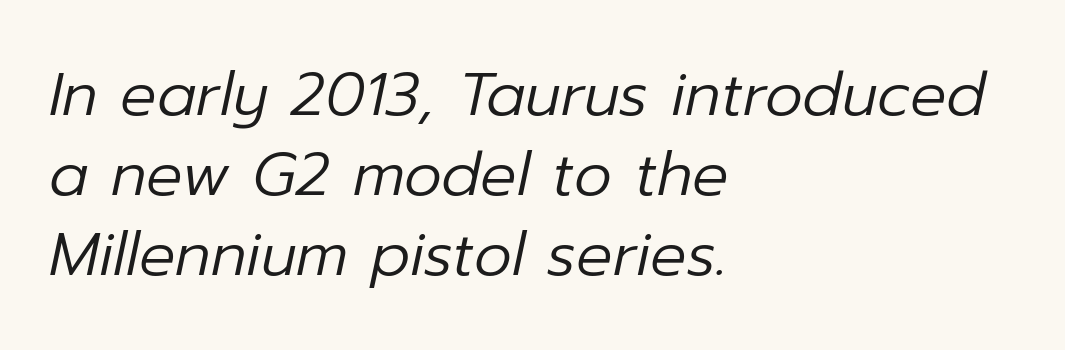
The rendering uses natural spacing where letterforms have individual widths. The leading is moderate, giving the passage an even texture. Nobody touched the tracking dial on this one. No word sits above an underline. Summary of weight: not heavy and not bold.
